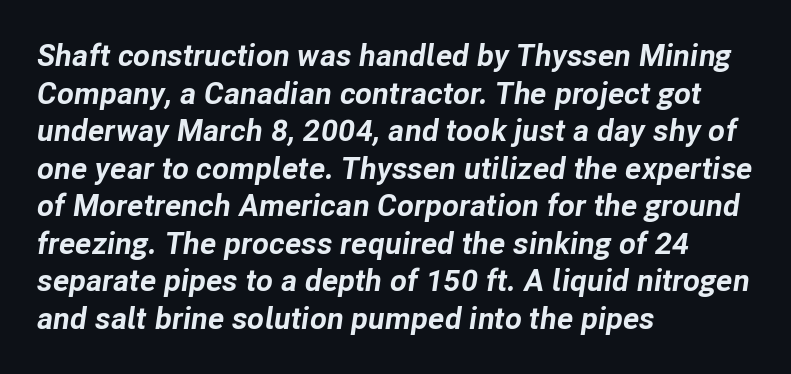
The image shows 31 px bold type, italic (leaning right); set left-aligned, line spacing 1.21x, normal letter spacing, not underlined; low stroke contrast and a medium x-height.
